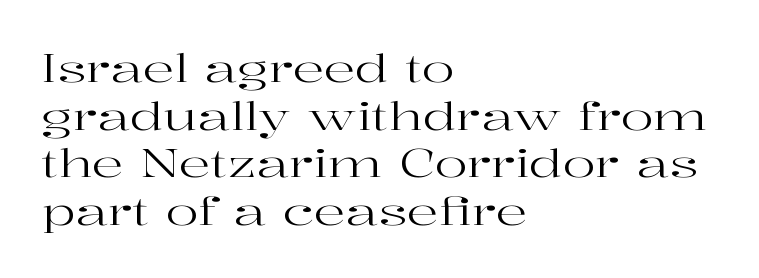
Q: Is the text bold? A: No.
Q: Is the text italic (slanted)? A: No, it is upright.
Q: Is the typeface a serif or a sans-serif typeface? A: Serif.
Q: Is the text underlined? A: No.
Q: How is the paragraph aligned? A: Left-aligned.
Q: Is the spacing between letters normal or unusually wide? A: Normal.
Q: Width (condensed, normal, or wide)? A: Wide.
Q: Stroke contrast? A: High.
Q: x-height? A: Medium.
Q: Monospaced? A: No.
